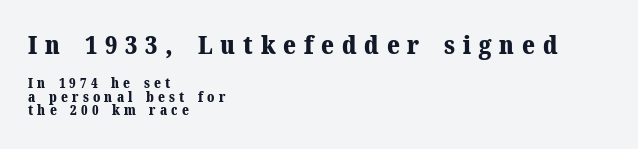
Notice how descenders almost collide with the ascenders below — that's tight leading. You'd pick this weight for a headline — it's a proper bold. Italic: no, the glyphs are upright roman. This rendering widens character spacing well past its baseline value.
